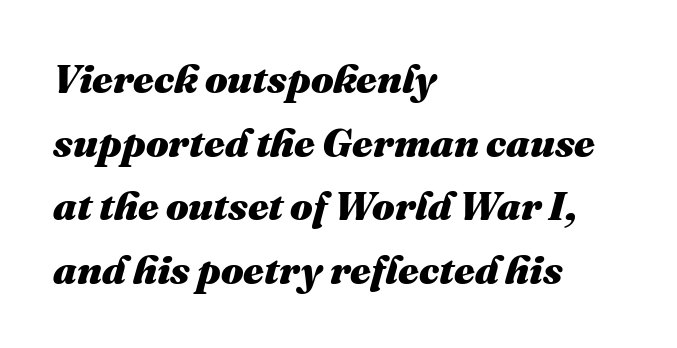
{"italic": "yes", "lean": "right", "slant_degrees": 16, "bold": "yes", "weight": "heavy", "width": "normal", "stroke_contrast": "medium", "x_height": "medium", "monospaced": "no", "underline": "no", "align": "left", "line_spacing": "normal", "line_spacing_ratio": 1.59, "letter_spacing": "normal", "letter_spacing_em": 0.0, "glyph_px": 40}
